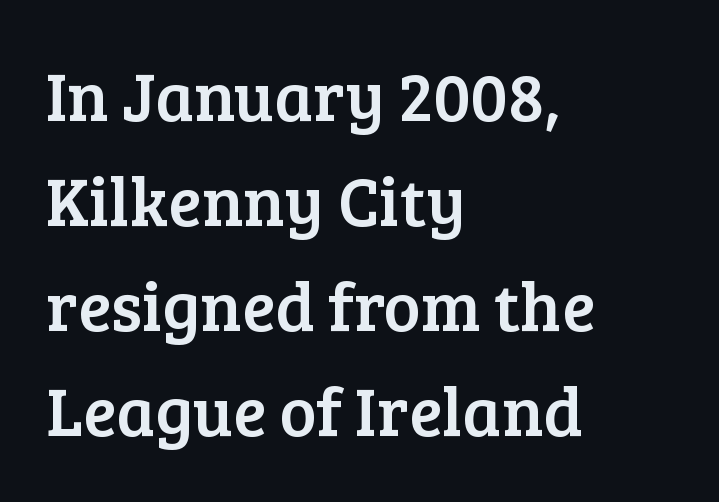
Standard letterfit; no display-style spreading of the glyphs. A typesetter would mark this as roman, not italic. Regular leading. The letters advance in unequal steps, a hallmark of proportional type. Unmarked baselines from the first word to the last.
